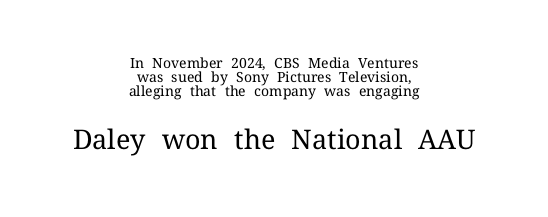
Q: Is the text bold? A: No.
Q: Is the text italic (slanted)? A: No, it is upright.
Q: Is the text underlined? A: No.
Q: How is the paragraph aligned? A: Centered.
Q: Is the spacing between letters normal or unusually wide? A: Normal.
Q: Is the spacing between lines tight, normal or loose? A: Tight.
Q: Which block of text is set in a larger size, the first (top) or the second (bottom)? A: The second (bottom) one.
